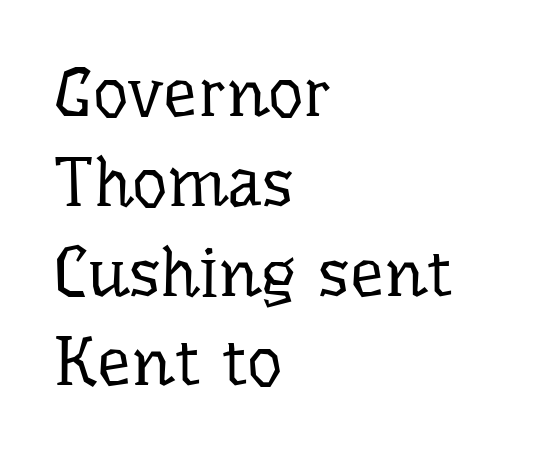
Q: Is the text bold? A: No.
Q: Is the text italic (slanted)? A: No, it is upright.
Q: Is the typeface a serif or a sans-serif typeface? A: Serif.
Q: Is the text underlined? A: No.
Q: How is the paragraph aligned? A: Left-aligned.
Q: Is the spacing between letters normal or unusually wide? A: Normal.
Q: Is the spacing between lines tight, normal or loose? A: Normal.
Q: Width (condensed, normal, or wide)? A: Normal.
Q: Stroke contrast? A: Low.
Q: x-height? A: Medium.
Q: Monospaced? A: No.
